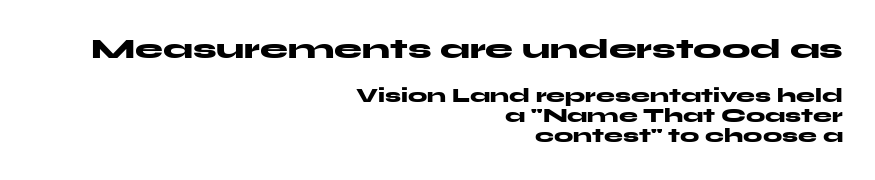
Larger block? The one above; the one below is distinctly smaller. Horizontal bands of white between lines are thin slivers. These lines stack with their right ends in a neat column. The letters advance in unequal steps, a hallmark of proportional type. Is the letter spacing exaggerated? No — it looks like the ordinary default. Check under the words: just untouched page.
